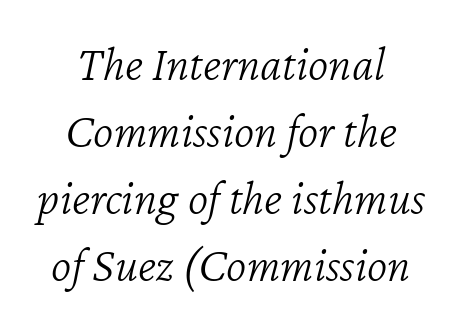
The image shows 49 px light type, italic (leaning right); set normal line spacing (1.37x), normal letter spacing, not underlined; low stroke contrast and a medium x-height.
